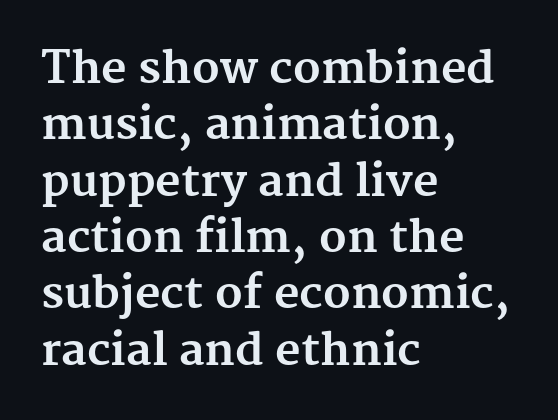
The lines in this sample share a left origin and differ only in where they stop. In terms of leading, this rendering sits right in the middle. Descenders are the only things crossing below the line. Weight check: bold — yes, fully. These lines were composed using upright roman letters. Stroke terminals: seriffed.
